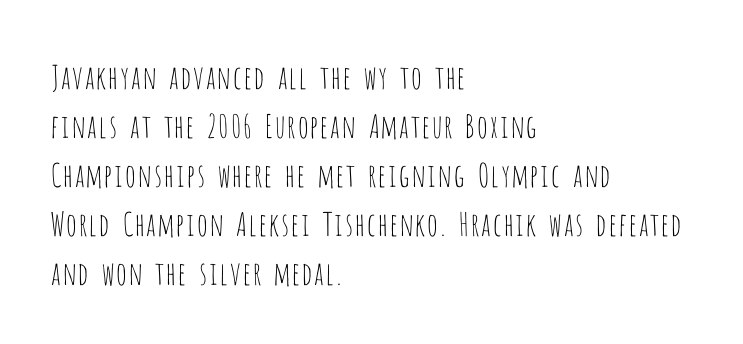
Q: Is the text bold? A: No.
Q: Is the text italic (slanted)? A: No, it is upright.
Q: Is the typeface a serif or a sans-serif typeface? A: Sans-serif.
Q: Is the text underlined? A: No.
Q: How is the paragraph aligned? A: Left-aligned.
Q: Is the spacing between letters normal or unusually wide? A: Normal.
Q: Is the spacing between lines tight, normal or loose? A: Normal.
Q: Width (condensed, normal, or wide)? A: Condensed.
Q: Stroke contrast? A: Low.
Q: x-height? A: Large.
Q: Monospaced? A: No.
